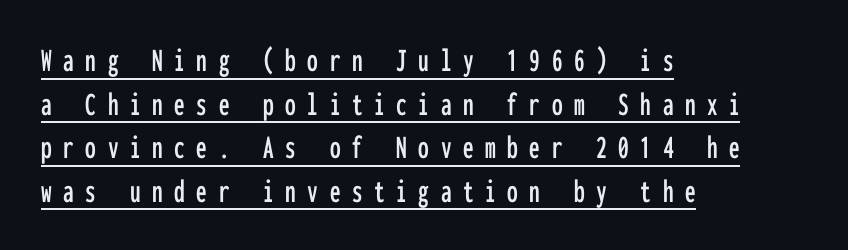
In terms of leading, this rendering sits right in the middle. This rendering employs a face without finishing strokes, i.e., a sans-serif. Do the characters align in a grid? Yes, the font is monospaced. You can tell it's not italic because the verticals are truly vertical.
